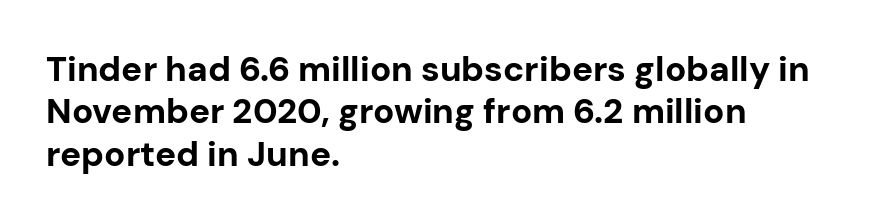
Q: Is the text bold? A: Yes.
Q: Is the text italic (slanted)? A: No, it is upright.
Q: Is the typeface a serif or a sans-serif typeface? A: Sans-serif.
Q: Is the text underlined? A: No.
Q: How is the paragraph aligned? A: Left-aligned.
Q: Is the spacing between letters normal or unusually wide? A: Normal.
Q: Width (condensed, normal, or wide)? A: Normal.
Q: Stroke contrast? A: Low.
Q: x-height? A: Medium.
Q: Monospaced? A: No.
